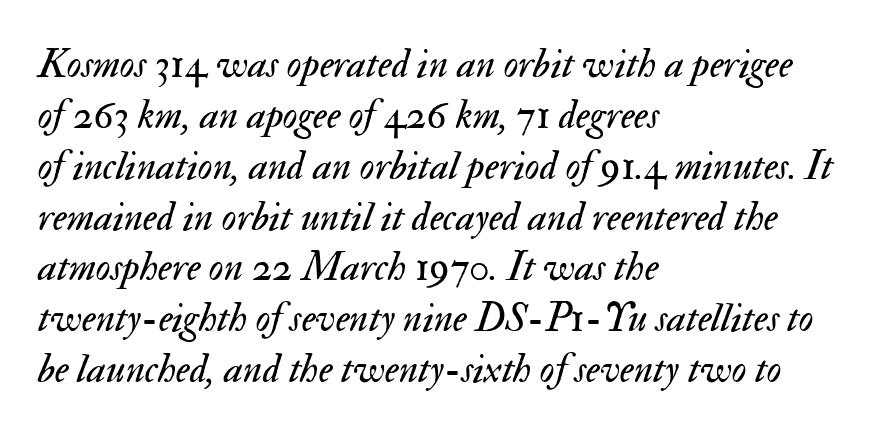
The image shows 41 px regular-weight type, italic (leaning right); set left-aligned, line spacing 1.24x, normal letter spacing, not underlined; medium stroke contrast and a small x-height.
